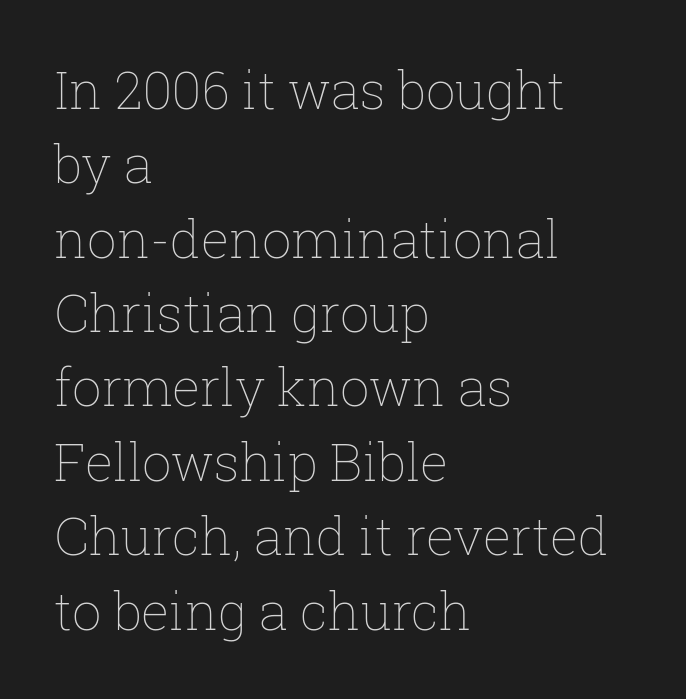
Q: Is the text bold? A: No.
Q: Is the text italic (slanted)? A: No, it is upright.
Q: Is the text underlined? A: No.
Q: How is the paragraph aligned? A: Left-aligned.
Q: Is the spacing between letters normal or unusually wide? A: Normal.
Q: Is the spacing between lines tight, normal or loose? A: Normal.
Q: Width (condensed, normal, or wide)? A: Normal.
Q: Stroke contrast? A: Low.
Q: x-height? A: Medium.
Q: Monospaced? A: No.
